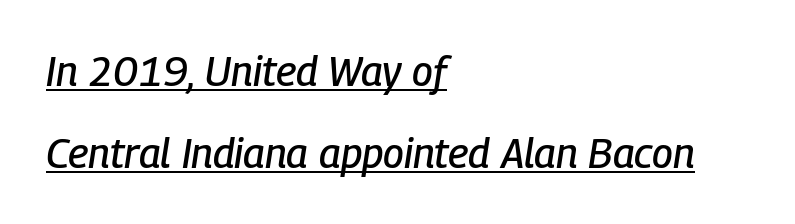
The image shows 41 px condensed type, italic (leaning right); set left-aligned, loose line spacing (2.0x), normal letter spacing, underlined; low stroke contrast and a medium x-height.
